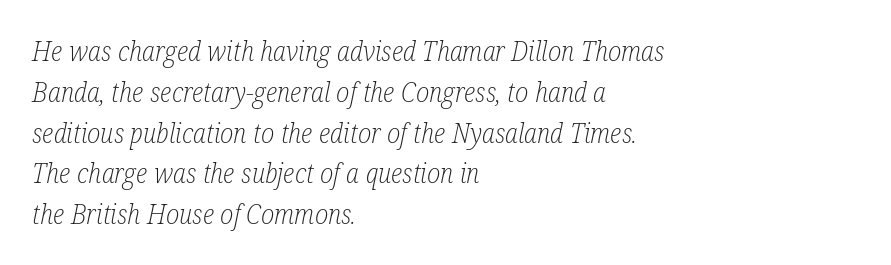
{"italic": "yes", "lean": "right", "slant_degrees": 12, "bold": "no", "underline": "no", "align": "left", "line_spacing": "normal", "line_spacing_ratio": 1.51, "letter_spacing": "normal", "letter_spacing_em": 0.0, "glyph_px": 27}
